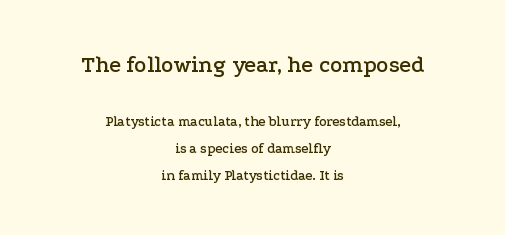
The composition opens big and finishes small. You could call the tracking neutral — neither tight nor loose. Check the space under the baseline: it is left empty. Regarding leading, the lines here are spaced well apart. Designer's note — italics off, roman on.
